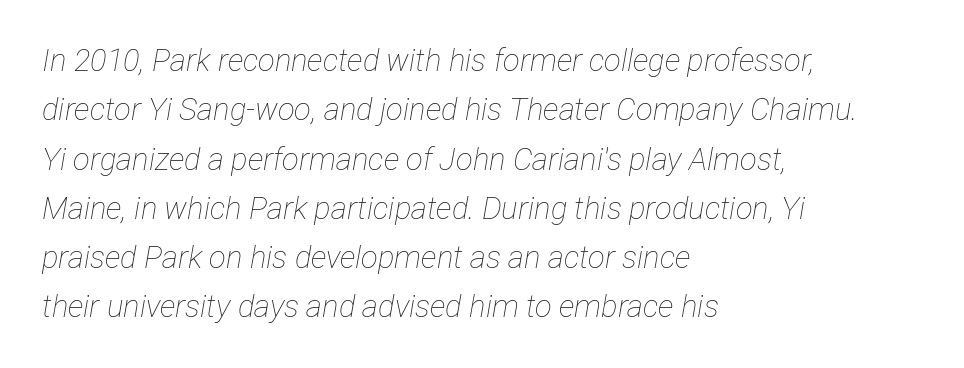
{"italic": "yes", "lean": "right", "slant_degrees": 12, "bold": "no", "weight": "thin", "width": "condensed", "stroke_contrast": "low", "x_height": "medium", "monospaced": "no", "underline": "no", "align": "left", "line_spacing": "normal", "line_spacing_ratio": 1.59, "letter_spacing": "normal", "letter_spacing_em": 0.0, "glyph_px": 31}
